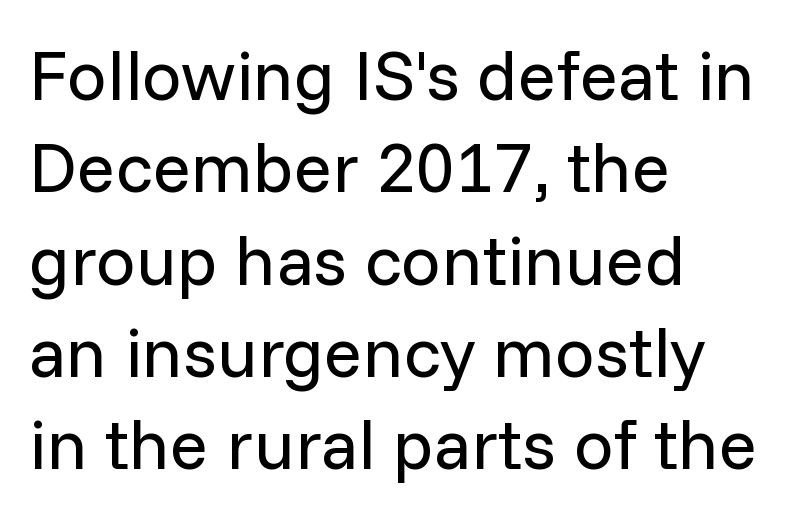
{"serif": "no", "italic": "no", "bold": "no", "weight": "regular", "width": "normal", "stroke_contrast": "low", "x_height": "medium", "monospaced": "no", "underline": "no", "align": "left", "line_spacing": "normal", "line_spacing_ratio": 1.3, "letter_spacing": "normal", "letter_spacing_em": 0.0, "glyph_px": 71}
